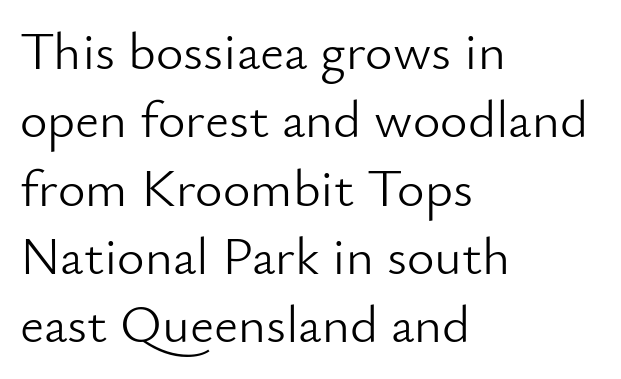
The image shows 53 px light sans-serif type, upright; set left-aligned, normal line spacing (1.29x), normal letter spacing, not underlined; low stroke contrast and a small x-height.
